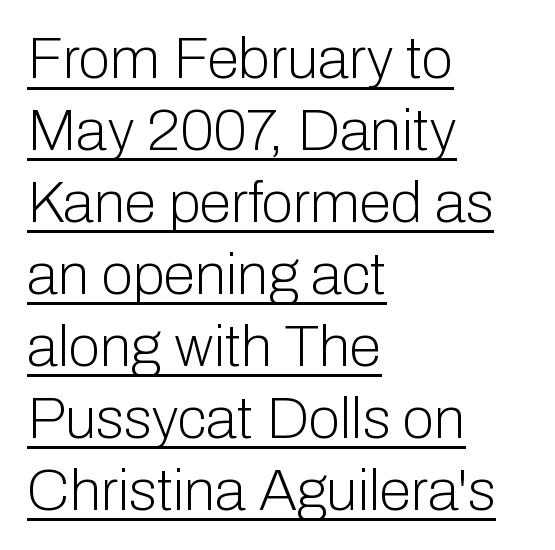
Q: Is the text bold? A: No.
Q: Is the text italic (slanted)? A: No, it is upright.
Q: Is the typeface a serif or a sans-serif typeface? A: Sans-serif.
Q: Is the text underlined? A: Yes.
Q: How is the paragraph aligned? A: Left-aligned.
Q: Is the spacing between letters normal or unusually wide? A: Normal.
Q: Width (condensed, normal, or wide)? A: Normal.
Q: Stroke contrast? A: Low.
Q: x-height? A: Medium.
Q: Monospaced? A: No.
